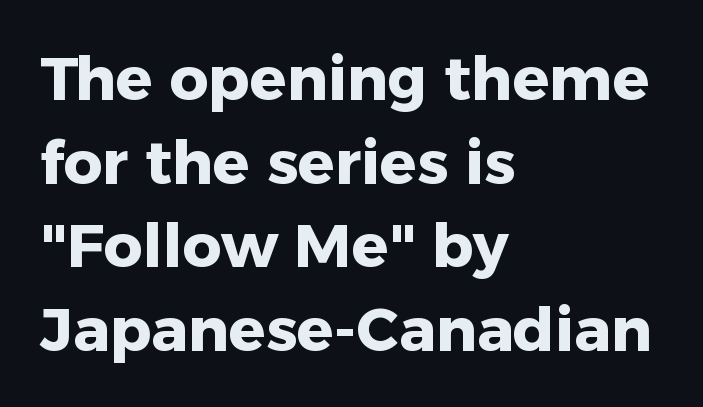
The image shows 61 px heavy sans-serif type, upright; set left-aligned, normal line spacing (1.37x), normal letter spacing, not underlined; low stroke contrast and a medium x-height.
